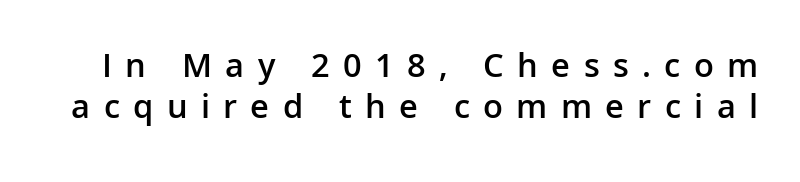
Q: Is the text bold? A: Semi-bold.
Q: Is the text italic (slanted)? A: No, it is upright.
Q: Is the typeface a serif or a sans-serif typeface? A: Sans-serif.
Q: Is the text underlined? A: No.
Q: Is the spacing between letters normal or unusually wide? A: Unusually wide.
Q: Width (condensed, normal, or wide)? A: Normal.
Q: Stroke contrast? A: Low.
Q: x-height? A: Medium.
Q: Monospaced? A: No.
